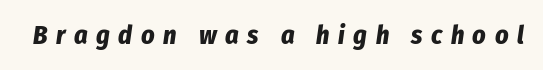
A clean baseline with only descenders dipping below it. Compared with an ordinary text face, these strokes are far heavier — a full bold. Tracking value appears strongly positive — letters spread wide. The whole block is typeset with a tilt.
